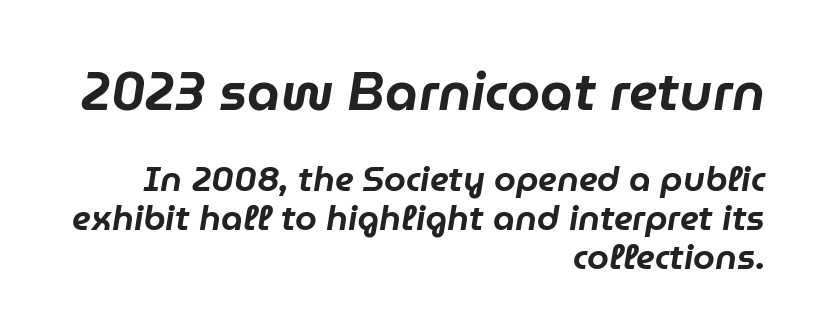
{"italic": "yes", "lean": "right", "slant_degrees": 9, "width": "normal", "stroke_contrast": "low", "x_height": "medium", "monospaced": "no", "underline": "no", "align": "right", "line_spacing": "tight", "line_spacing_ratio": 1.11, "letter_spacing": "normal", "letter_spacing_em": 0.0, "larger_block": "first", "size_ratio": 1.51, "glyph_px": 53}
